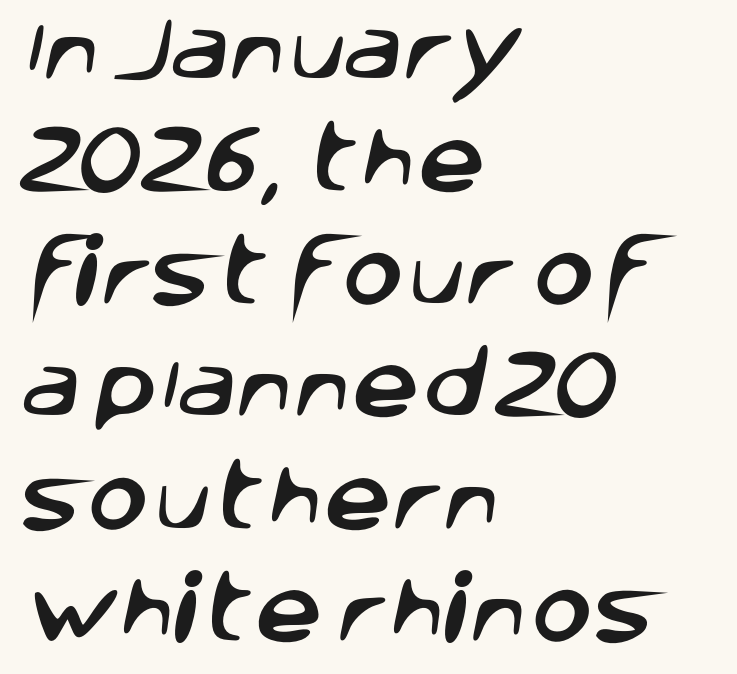
Q: Is the typeface a serif or a sans-serif typeface? A: Sans-serif.
Q: Is the text underlined? A: No.
Q: How is the paragraph aligned? A: Left-aligned.
Q: Is the spacing between letters normal or unusually wide? A: Normal.
Q: Is the spacing between lines tight, normal or loose? A: Normal.
Q: Width (condensed, normal, or wide)? A: Normal.
Q: Stroke contrast? A: Low.
Q: x-height? A: Large.
Q: Monospaced? A: No.
